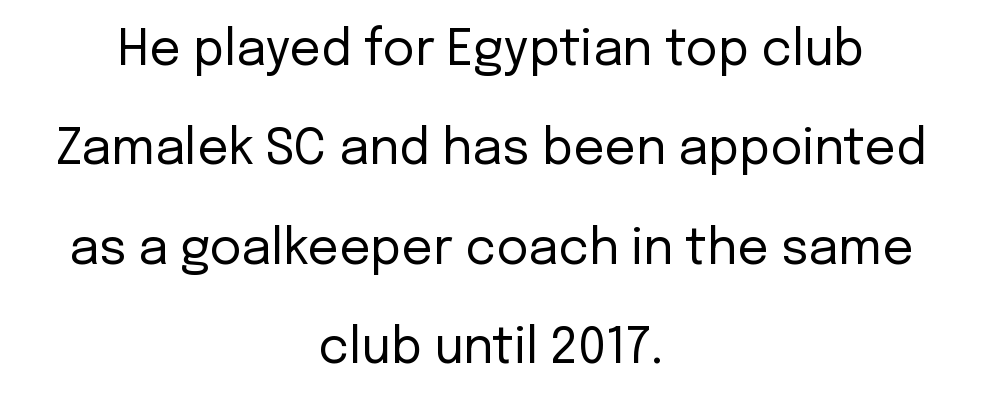
Q: Is the text bold? A: No.
Q: Is the text italic (slanted)? A: No, it is upright.
Q: Is the typeface a serif or a sans-serif typeface? A: Sans-serif.
Q: Is the text underlined? A: No.
Q: How is the paragraph aligned? A: Centered.
Q: Is the spacing between letters normal or unusually wide? A: Normal.
Q: Is the spacing between lines tight, normal or loose? A: Loose.
Q: Width (condensed, normal, or wide)? A: Normal.
Q: Stroke contrast? A: Low.
Q: x-height? A: Medium.
Q: Monospaced? A: No.
